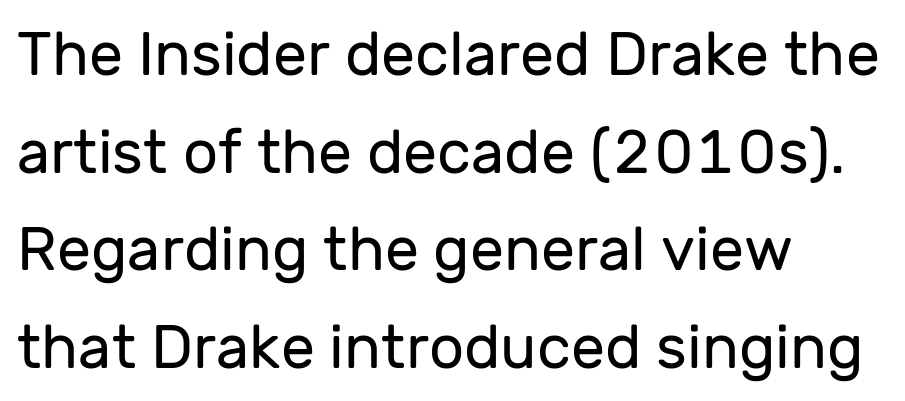
The image shows 61 px regular-weight sans-serif type, upright; set left-aligned, normal line spacing (1.6x), normal letter spacing, not underlined; low stroke contrast and a medium x-height.
